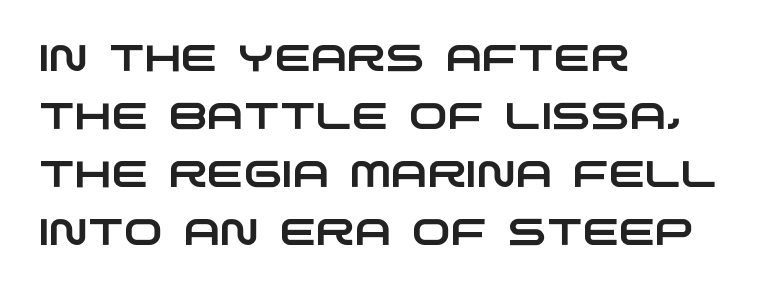
The image shows 37 px wide sans-serif type; set left-aligned, normal line spacing (1.57x), normal letter spacing, not underlined; low stroke contrast and a large x-height.
